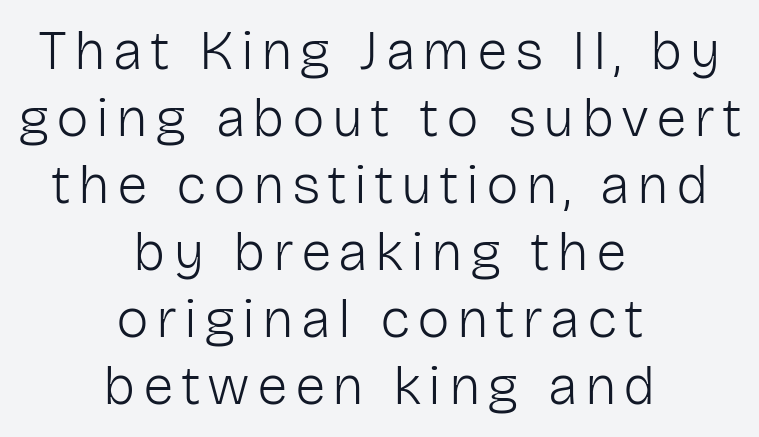
{"serif": "no", "italic": "no", "bold": "no", "weight": "light", "width": "normal", "stroke_contrast": "low", "x_height": "medium", "monospaced": "no", "underline": "no", "align": "center", "line_spacing_ratio": 1.22, "glyph_px": 55}
